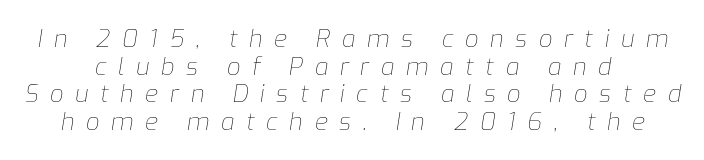
{"italic": "yes", "lean": "right", "slant_degrees": 9, "bold": "no", "underline": "no", "align": "center", "line_spacing": "tight", "line_spacing_ratio": 1.15, "letter_spacing": "wide", "letter_spacing_em": 0.48, "glyph_px": 24}
